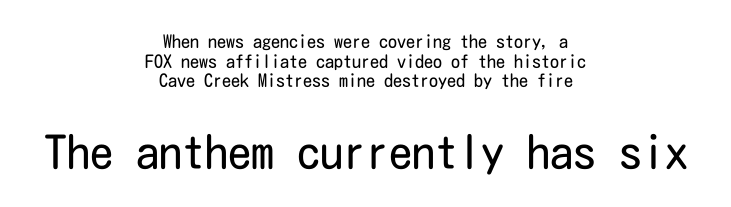
The image shows 46 px regular-weight, condensed sans-serif type, upright; set centered, tight line spacing (1.09x), normal letter spacing, not underlined; the second (bottom) block is 2.56x larger; low stroke contrast and a medium x-height.
